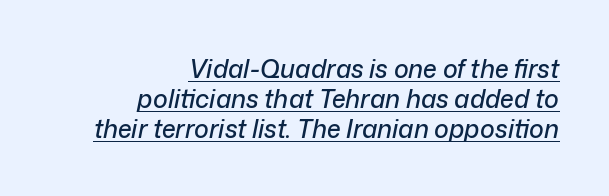
Q: Is the text italic (slanted)? A: Yes, it leans right by about 12 degrees.
Q: Is the text underlined? A: Yes.
Q: How is the paragraph aligned? A: Right-aligned.
Q: Is the spacing between letters normal or unusually wide? A: Normal.
